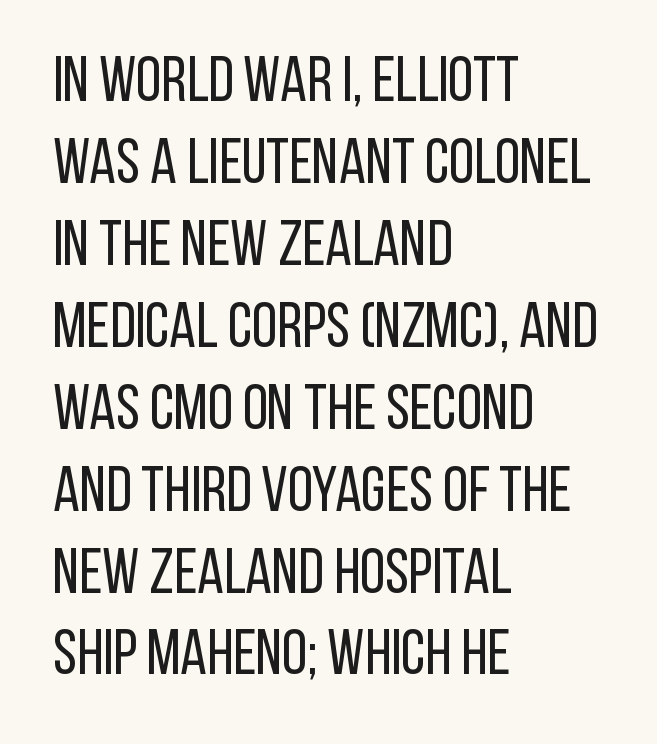
Q: Is the text bold? A: No.
Q: Is the text italic (slanted)? A: No, it is upright.
Q: Is the typeface a serif or a sans-serif typeface? A: Sans-serif.
Q: Is the text underlined? A: No.
Q: How is the paragraph aligned? A: Left-aligned.
Q: Is the spacing between letters normal or unusually wide? A: Normal.
Q: Is the spacing between lines tight, normal or loose? A: Normal.
Q: Width (condensed, normal, or wide)? A: Condensed.
Q: Stroke contrast? A: Low.
Q: x-height? A: Large.
Q: Monospaced? A: No.
